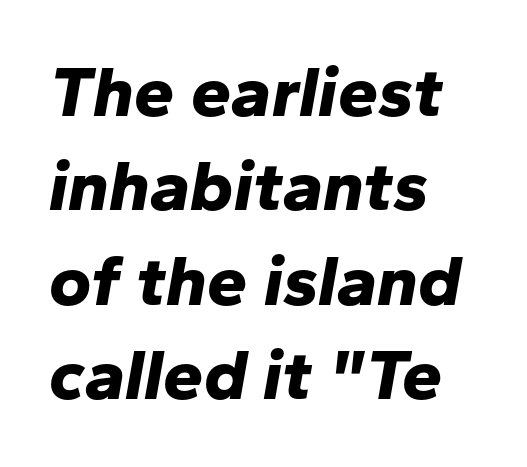
The lettering tilts uniformly, giving the passage an italic look. The passage shown has conventional tracking throughout. In terms of leading, this rendering sits right in the middle. Teacher's note: observe the even left margin — that is flush-left alignment. The specimen omits any rule beneath the text block's lines.
